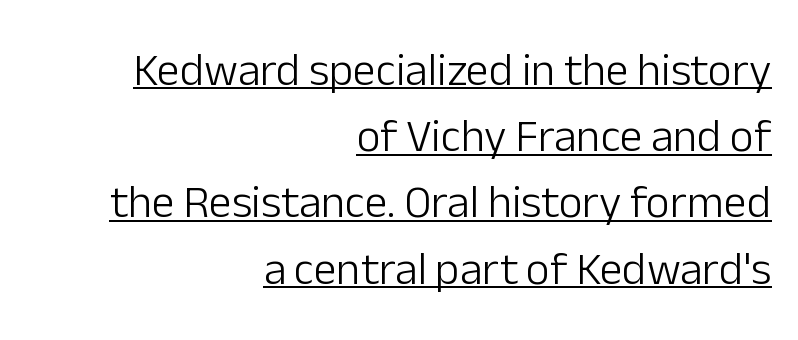
The type sits square on the baseline with zero lean. Looks like someone drew a line under every word here. Note: no serifs on the glyphs. All the whitespace from short lines collects on the left.
